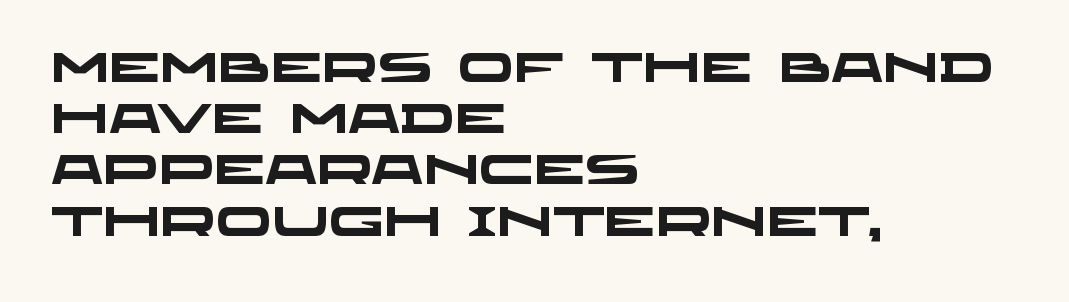
Q: Is the text bold? A: Yes.
Q: Is the typeface a serif or a sans-serif typeface? A: Sans-serif.
Q: Is the text underlined? A: No.
Q: How is the paragraph aligned? A: Left-aligned.
Q: Is the spacing between letters normal or unusually wide? A: Normal.
Q: Is the spacing between lines tight, normal or loose? A: Normal.
Q: Width (condensed, normal, or wide)? A: Wide.
Q: Stroke contrast? A: Low.
Q: x-height? A: Large.
Q: Monospaced? A: No.
